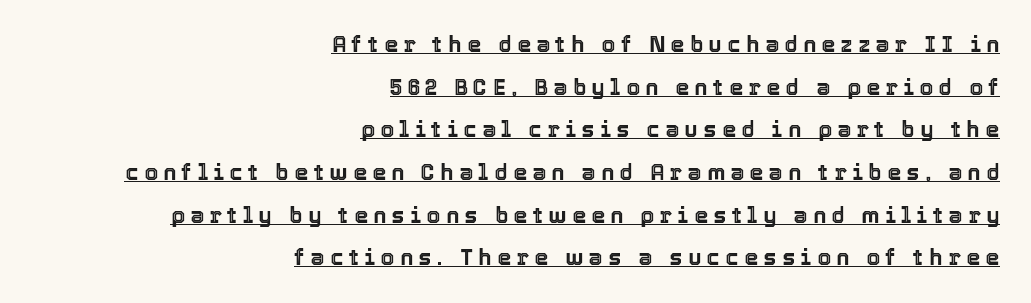
Compared with typical body copy, the letter spacing here is much looser. Horizontal alignment here is rightward, an uncommon choice for prose. The passage shown is underscored from start to finish. This block would shrink considerably if given ordinary leading; it's expanded now.
